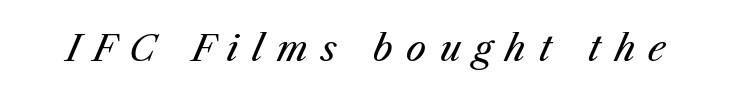
Compared with typical body copy, the letter spacing here is much looser. Underlining? Definitely not there. Does the lettering tilt? It does — this is italic. Spacing verdict: proportional, widths tailored to each character. Weight: in the light-to-regular range.
